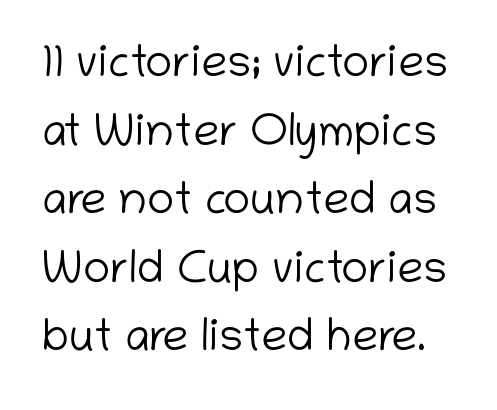
The rows are spaced the way most documents space them. A typesetter would call this zero additional tracking. The weight would be labelled regular, book, light, or lighter still. Words float on clear page, feet unadorned. Font category for this specimen: sans-serif. Do the letters lean? They stand straight.
